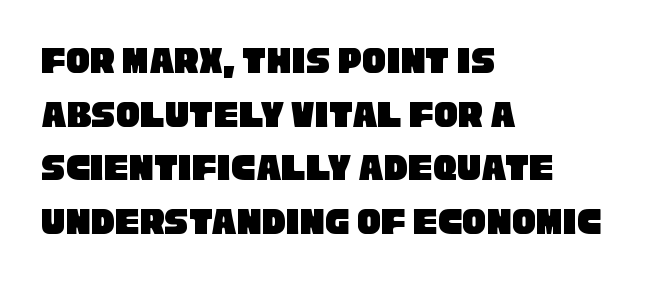
The image shows 40 px condensed sans-serif type; set left-aligned, normal line spacing (1.34x), normal letter spacing, not underlined; low stroke contrast and a large x-height.
